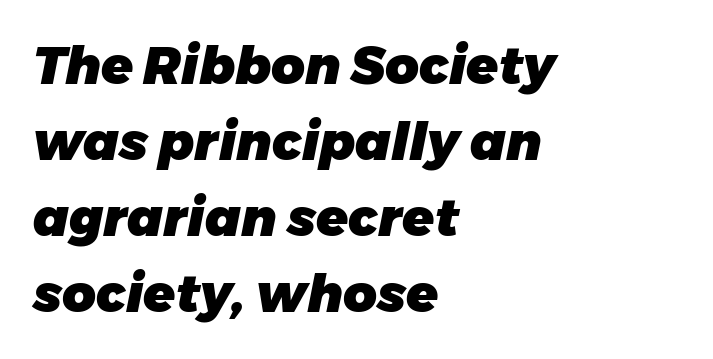
The axis of the letterforms is tilted away from vertical. Line starts are locked; line ends wander. In terms of leading, this rendering sits right in the middle. Just letters on the line, the space beneath them empty.
